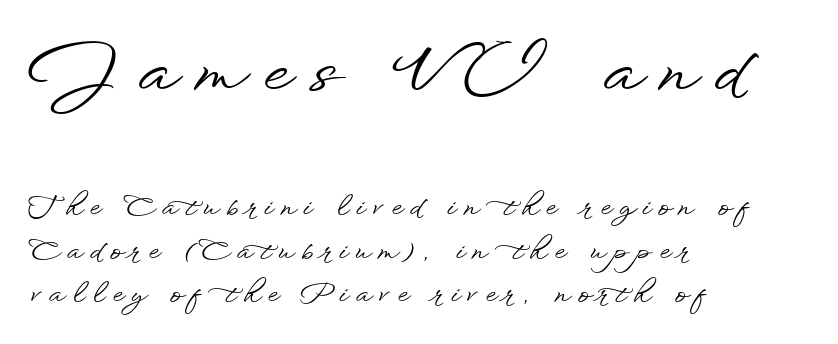
The type is letterspaced generously, with wide tracking. This rendering features lettering with no underline. If you drew a ruler down the left edge, every line would touch it. Interline gaps are of average width in this sample.
